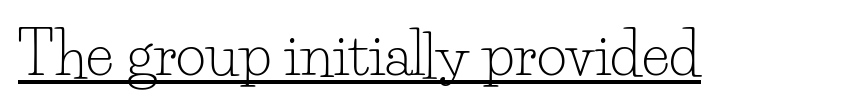
Q: Is the text bold? A: No.
Q: Is the text italic (slanted)? A: No, it is upright.
Q: Is the typeface a serif or a sans-serif typeface? A: Serif.
Q: Is the text underlined? A: Yes.
Q: Is the spacing between letters normal or unusually wide? A: Normal.
Q: Width (condensed, normal, or wide)? A: Normal.
Q: Stroke contrast? A: Low.
Q: x-height? A: Small.
Q: Monospaced? A: No.
